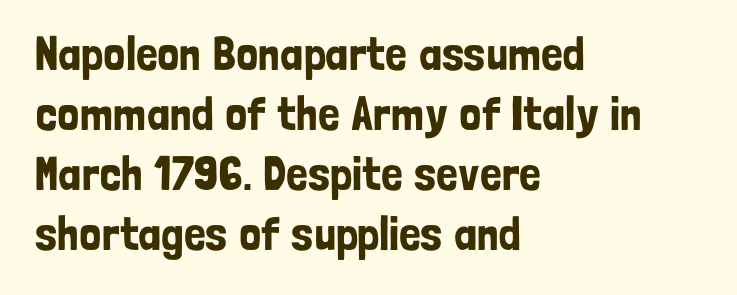
{"serif": "no", "italic": "no", "width": "condensed", "stroke_contrast": "low", "x_height": "medium", "monospaced": "no", "underline": "no", "align": "left", "line_spacing": "normal", "line_spacing_ratio": 1.25, "letter_spacing": "normal", "letter_spacing_em": 0.0, "glyph_px": 48}
